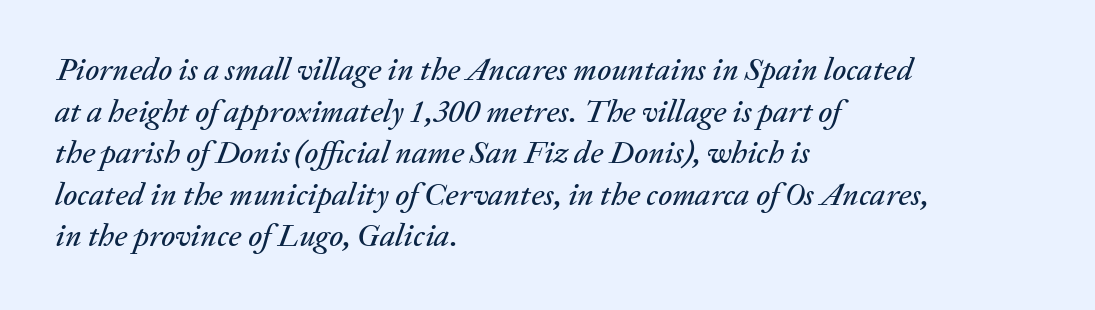
Descenders are the only things crossing below the line. Note the varied advance widths — an 'i' is clearly narrower than an 'm'. The tracking reads as untouched default to a designer's eye. Baseline-to-baseline distance is the conventional proportion of letter height.
